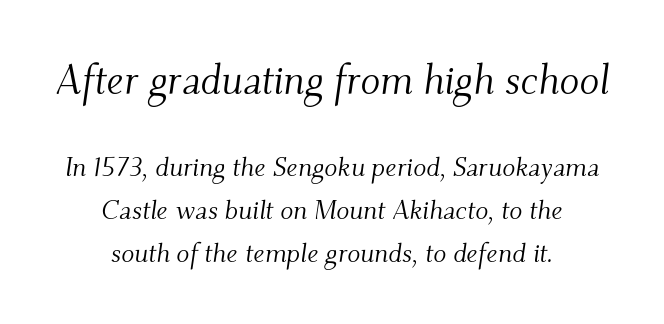
Q: Is the text bold? A: No.
Q: Is the text italic (slanted)? A: Yes, it leans right by about 9 degrees.
Q: Is the typeface a serif or a sans-serif typeface? A: Serif.
Q: Is the text underlined? A: No.
Q: How is the paragraph aligned? A: Centered.
Q: Is the spacing between letters normal or unusually wide? A: Normal.
Q: Is the spacing between lines tight, normal or loose? A: Normal.
Q: Which block of text is set in a larger size, the first (top) or the second (bottom)? A: The first (top) one.
Q: Width (condensed, normal, or wide)? A: Normal.
Q: Stroke contrast? A: Medium.
Q: x-height? A: Small.
Q: Monospaced? A: No.
